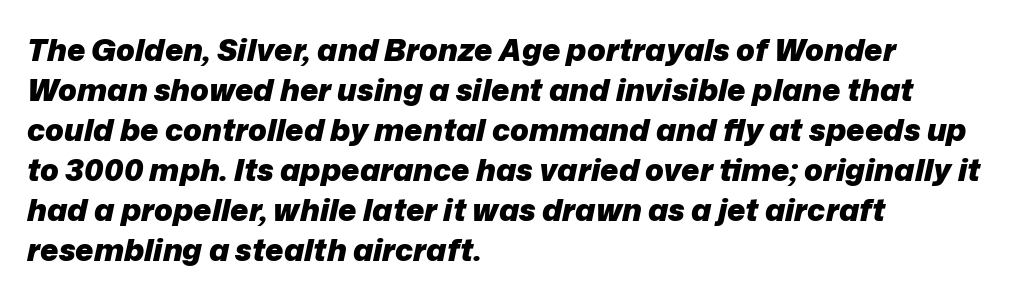
The image shows 31 px heavy type, italic (leaning right); set left-aligned, normal line spacing (1.29x), normal letter spacing, not underlined; low stroke contrast and a medium x-height.
